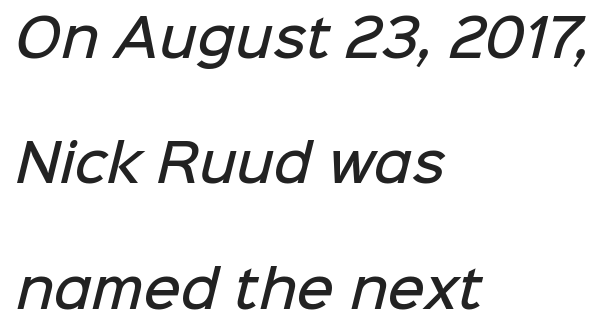
Q: Is the text bold? A: Semi-bold.
Q: Is the typeface a serif or a sans-serif typeface? A: Sans-serif.
Q: Is the text underlined? A: No.
Q: How is the paragraph aligned? A: Left-aligned.
Q: Is the spacing between letters normal or unusually wide? A: Normal.
Q: Is the spacing between lines tight, normal or loose? A: Loose.
Q: Width (condensed, normal, or wide)? A: Normal.
Q: Stroke contrast? A: Low.
Q: x-height? A: Medium.
Q: Monospaced? A: No.
